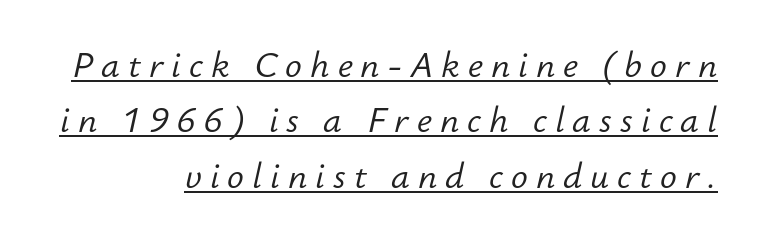
Horizontal alignment here is rightward, an uncommon choice for prose. The horizontal fit of the characters is loose and conspicuously gappy. The cut favours lightness, reaching ordinary text weight at its darkest. A typesetter would call this leading conventional body-copy spacing. Is this a fixed-width face? No — the glyphs have proportional, varying widths. Is there an underline? Yes — a line sits under the letters.
